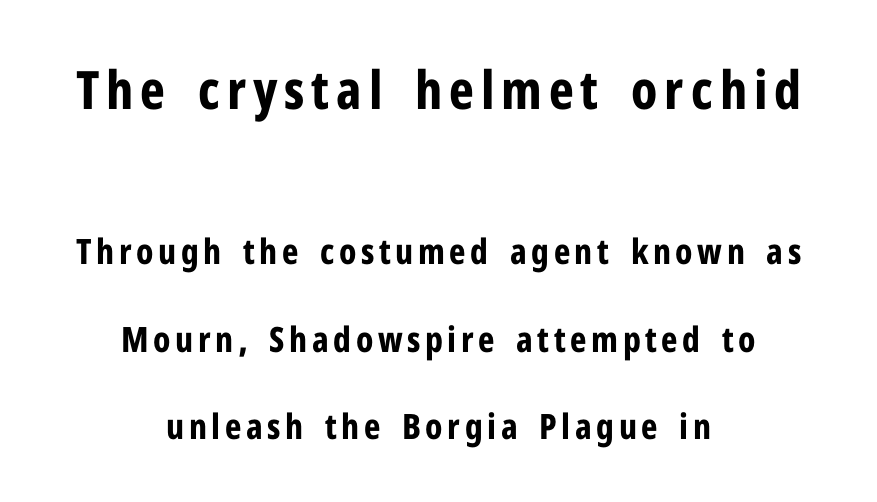
{"serif": "no", "italic": "no", "bold": "yes", "weight": "bold", "width": "condensed", "stroke_contrast": "low", "x_height": "medium", "monospaced": "no", "underline": "no", "align": "center", "line_spacing": "loose", "line_spacing_ratio": 2.49, "larger_block": "first", "size_ratio": 1.51, "glyph_px": 53}
